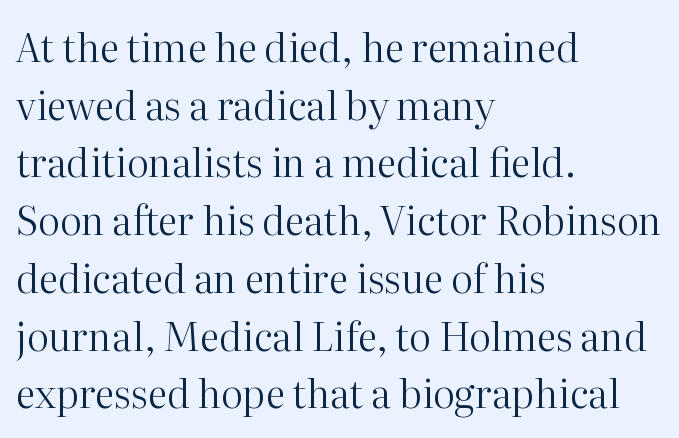
Examine the stroke ends and you'll spot serifs. Where is the straight margin? On the left. The passage shown is typed in a proportional face where columns would drift. Bold? No — there's no thickening of the strokes.
